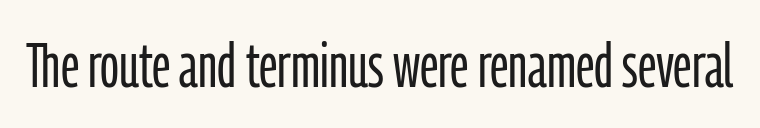
Q: Is the text bold? A: No.
Q: Is the text italic (slanted)? A: No, it is upright.
Q: Is the typeface a serif or a sans-serif typeface? A: Sans-serif.
Q: Is the text underlined? A: No.
Q: Is the spacing between letters normal or unusually wide? A: Normal.
Q: Width (condensed, normal, or wide)? A: Condensed.
Q: Stroke contrast? A: Low.
Q: x-height? A: Medium.
Q: Monospaced? A: No.
